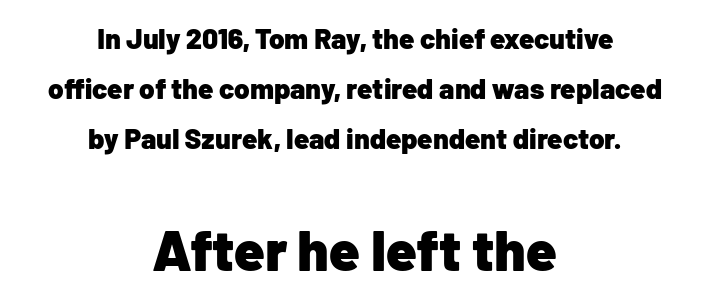
Letterform terminals end flat and unadorned throughout the passage. Descender tails drop into unmarked territory. Here the designer chose a conventional face with non-uniform glyph widths. Honestly, the letter spacing is just normal — you wouldn't notice it. What weight is shown? A full bold with thick strokes.
